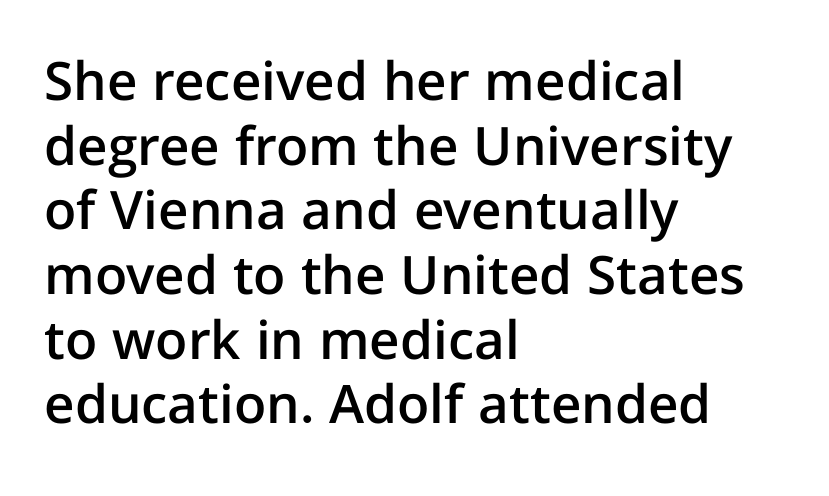
The specimen omits any rule beneath the text block's lines. The rendering uses natural spacing where letterforms have individual widths. The sample has been set in demibold, a notch under bold. Nope, not italic — everything's standing straight.
